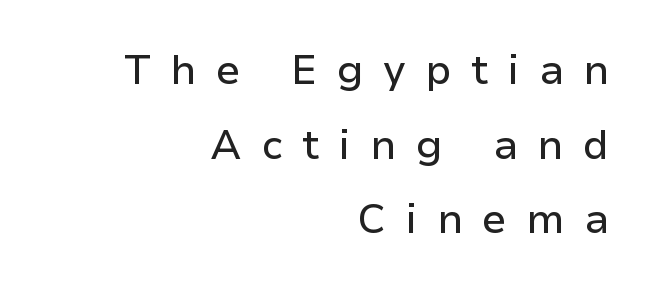
{"serif": "no", "italic": "no", "width": "normal", "stroke_contrast": "low", "x_height": "medium", "monospaced": "no", "underline": "no", "align": "right", "line_spacing_ratio": 1.82, "letter_spacing": "wide", "letter_spacing_em": 0.48, "glyph_px": 41}
